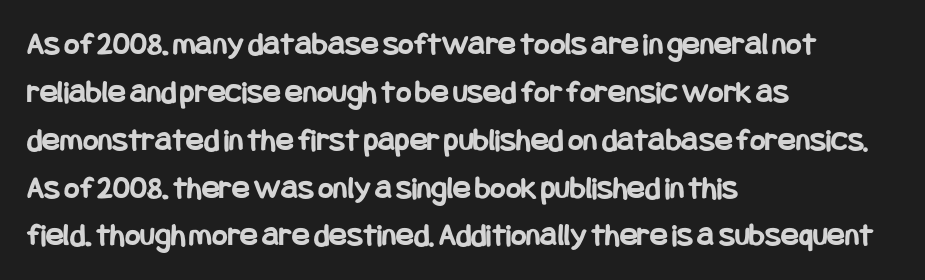
Q: Is the text bold? A: Yes.
Q: Is the text italic (slanted)? A: No, it is upright.
Q: Is the typeface a serif or a sans-serif typeface? A: Sans-serif.
Q: Is the text underlined? A: No.
Q: How is the paragraph aligned? A: Left-aligned.
Q: Is the spacing between letters normal or unusually wide? A: Normal.
Q: Is the spacing between lines tight, normal or loose? A: Normal.
Q: Width (condensed, normal, or wide)? A: Condensed.
Q: Stroke contrast? A: Low.
Q: x-height? A: Large.
